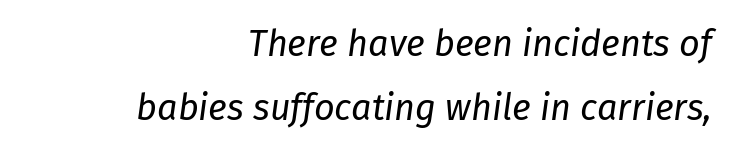
Caption: face not bold, strokes unweighted. Every row of glyphs terminates at an identical x-position on the right. Is the letter spacing exaggerated? No — it looks like the ordinary default. Character widths vary here, with narrow letters taking less room than wide ones. Just letters on the line, the space beneath them empty.
